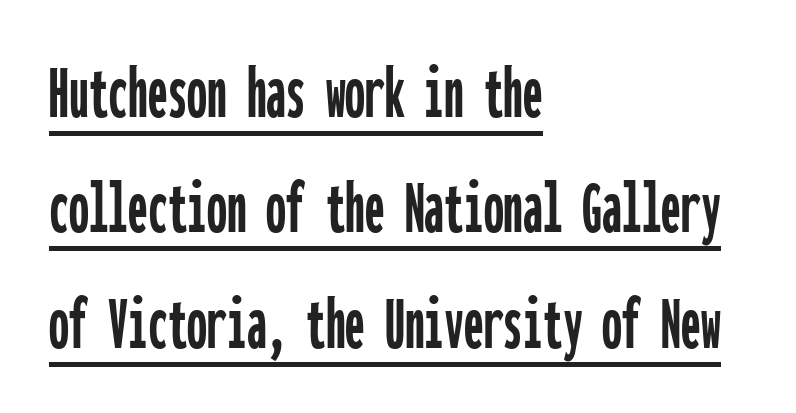
{"serif": "no", "italic": "no", "width": "condensed", "stroke_contrast": "low", "x_height": "medium", "monospaced": "yes", "underline": "yes", "align": "left", "line_spacing": "normal", "line_spacing_ratio": 1.46, "letter_spacing": "normal", "letter_spacing_em": 0.0, "glyph_px": 79}
